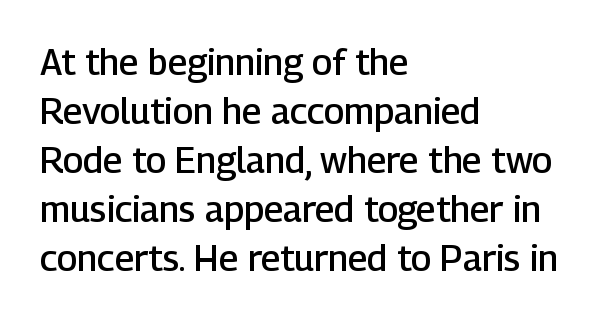
Every stem runs plumb, perpendicular to the baseline. The strip under each line holds only bare page. What weight is shown? A semibold, between regular and bold. Observe the absence of serifs on each vertical stroke in this sample. In terms of letterspacing, this is plain default setting. Rows of type keep a routine distance in the vertical direction.
